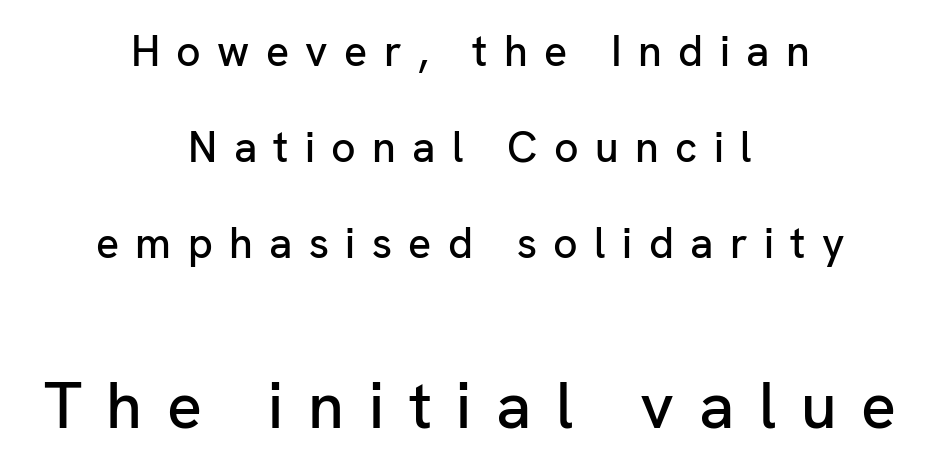
Is this a fixed-width face? No — the glyphs have proportional, varying widths. No italicization has been applied; the sample stays upright. The rendering inserts visible extra space after every character. How would I describe the line gaps? Wide and relaxed. The lines in this sample share a center point and differ in where they start and stop.
